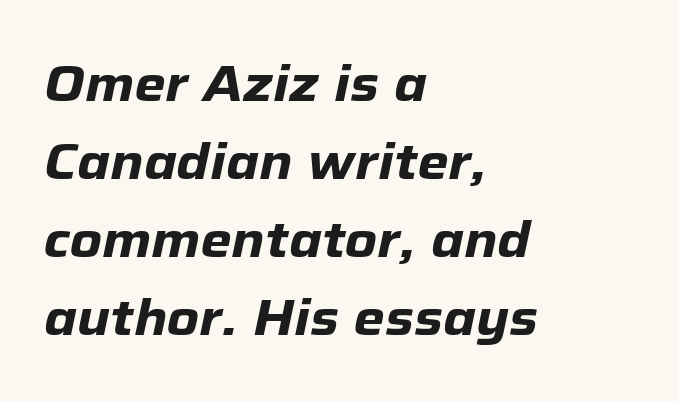
The image shows 50 px heavy type, italic (leaning right); set left-aligned, normal line spacing (1.56x), normal letter spacing, not underlined; low stroke contrast and a medium x-height.
